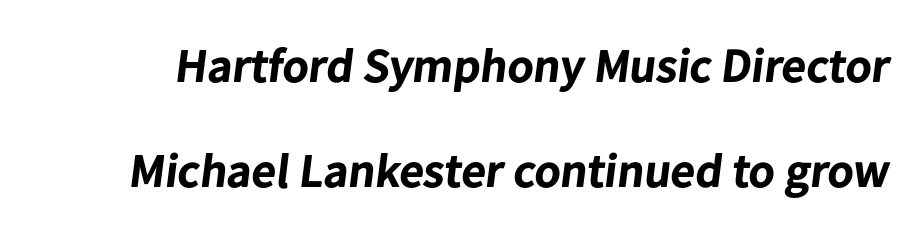
Q: Is the text bold? A: Yes.
Q: Is the typeface a serif or a sans-serif typeface? A: Sans-serif.
Q: Is the text underlined? A: No.
Q: Is the spacing between letters normal or unusually wide? A: Normal.
Q: Is the spacing between lines tight, normal or loose? A: Loose.
Q: Width (condensed, normal, or wide)? A: Normal.
Q: Stroke contrast? A: Low.
Q: x-height? A: Medium.
Q: Monospaced? A: No.
